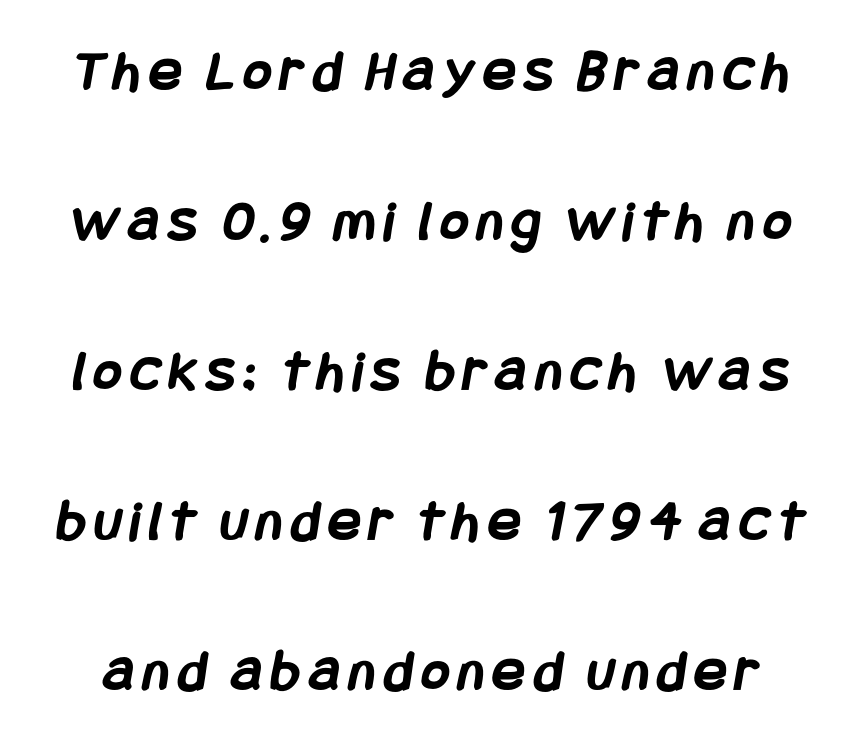
Q: Is the text bold? A: Yes.
Q: Is the typeface a serif or a sans-serif typeface? A: Sans-serif.
Q: Is the text underlined? A: No.
Q: Is the spacing between lines tight, normal or loose? A: Loose.
Q: Width (condensed, normal, or wide)? A: Condensed.
Q: Stroke contrast? A: Low.
Q: x-height? A: Large.
